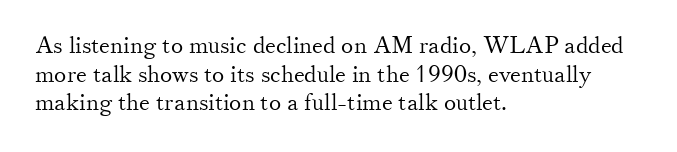
The image shows 23 px text type, upright; set left-aligned, normal line spacing (1.25x), normal letter spacing, not underlined.
